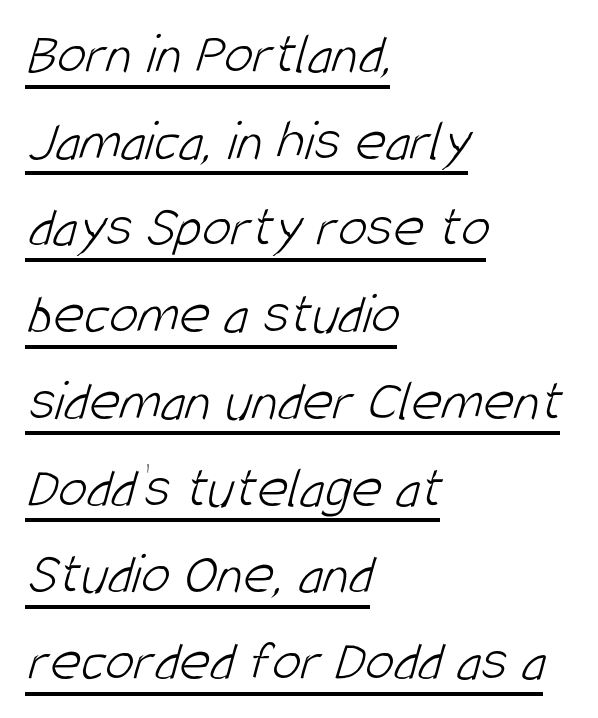
You can tell from the bare stems that sans-serif type was used. A typographer would call this underscored text. Weight: in the light-to-regular range. Nobody touched the tracking dial on this one.
